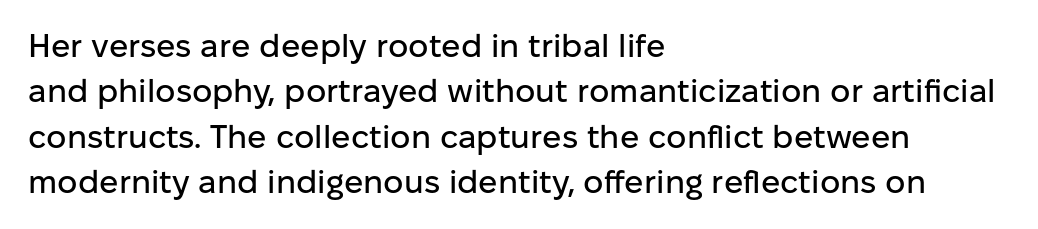
Q: Is the text italic (slanted)? A: No, it is upright.
Q: Is the typeface a serif or a sans-serif typeface? A: Sans-serif.
Q: Is the text underlined? A: No.
Q: How is the paragraph aligned? A: Left-aligned.
Q: Is the spacing between letters normal or unusually wide? A: Normal.
Q: Is the spacing between lines tight, normal or loose? A: Normal.
Q: Width (condensed, normal, or wide)? A: Normal.
Q: Stroke contrast? A: Low.
Q: x-height? A: Medium.
Q: Monospaced? A: No.
